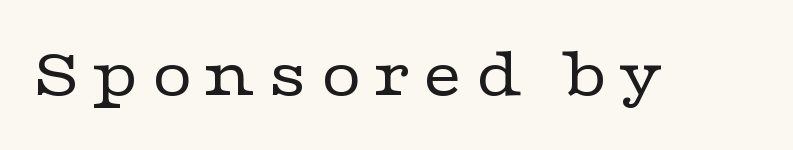
The image shows 71 px regular-weight, wide serif type, upright; set not underlined; low stroke contrast and a medium x-height.
